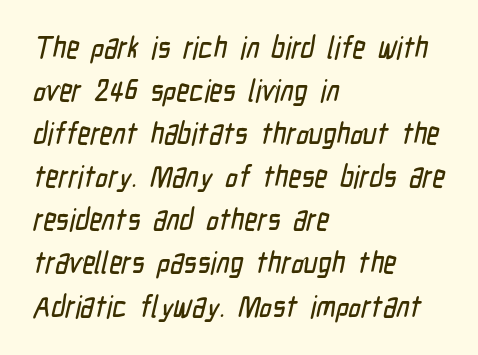
Students, note that the glyphs here touch the page at normal intervals. Character widths vary here, with narrow letters taking less room than wide ones. These lines are composed in type without serifs. A student would call this left alignment; a typographer would say flush left, rag right.
